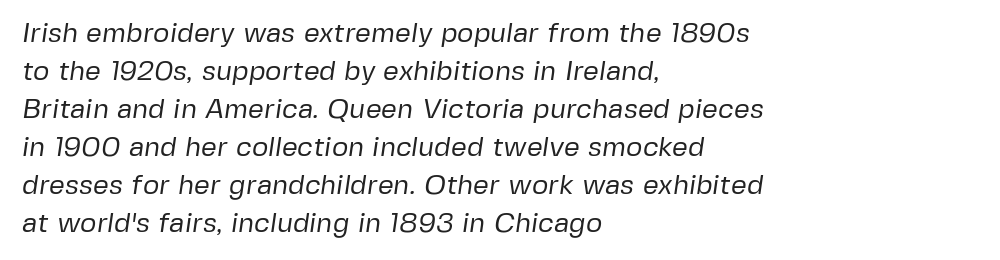
Q: Is the text bold? A: No.
Q: Is the typeface a serif or a sans-serif typeface? A: Sans-serif.
Q: Is the text underlined? A: No.
Q: How is the paragraph aligned? A: Left-aligned.
Q: Is the spacing between letters normal or unusually wide? A: Normal.
Q: Is the spacing between lines tight, normal or loose? A: Normal.
Q: Width (condensed, normal, or wide)? A: Normal.
Q: Stroke contrast? A: Low.
Q: x-height? A: Medium.
Q: Monospaced? A: No.
